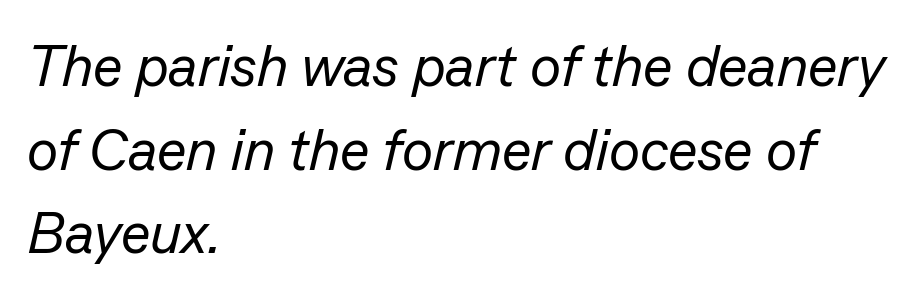
Q: Is the text bold? A: No.
Q: Is the text italic (slanted)? A: Yes, it leans right by about 13 degrees.
Q: Is the text underlined? A: No.
Q: How is the paragraph aligned? A: Left-aligned.
Q: Is the spacing between letters normal or unusually wide? A: Normal.
Q: Is the spacing between lines tight, normal or loose? A: Normal.
Q: Width (condensed, normal, or wide)? A: Normal.
Q: Stroke contrast? A: Low.
Q: x-height? A: Medium.
Q: Monospaced? A: No.
